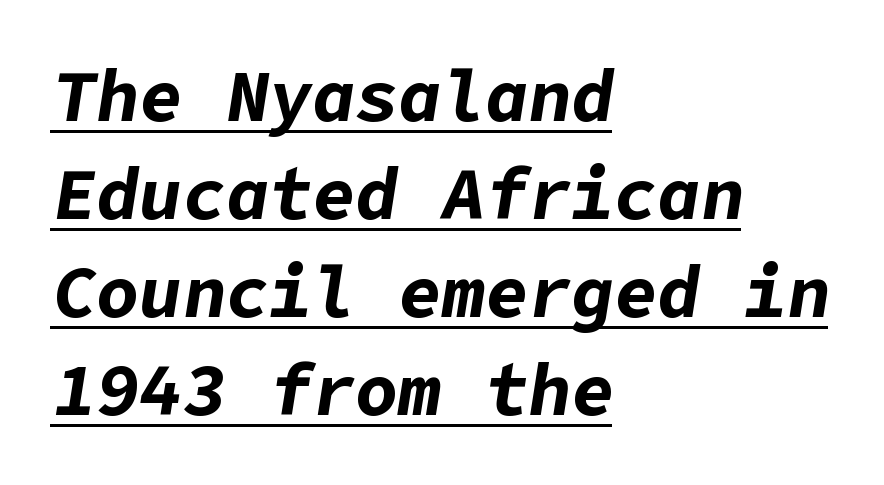
The image shows 72 px bold type, italic (leaning right); set left-aligned, normal line spacing (1.36x), normal letter spacing, underlined; low stroke contrast and a medium x-height.
